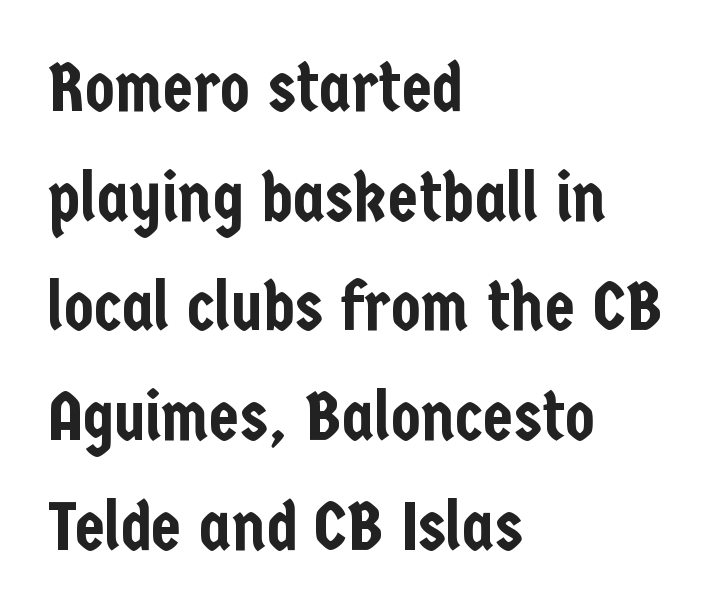
{"serif": "no", "italic": "no", "width": "condensed", "stroke_contrast": "low", "x_height": "medium", "monospaced": "no", "underline": "no", "align": "left", "line_spacing": "normal", "line_spacing_ratio": 1.59, "letter_spacing": "normal", "letter_spacing_em": 0.0, "glyph_px": 69}
